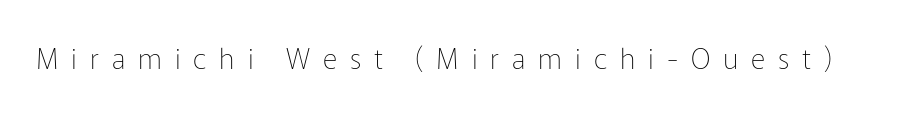
No heavy texture on the line: the type isn't bold. Tracking here is generous; glyphs stand well apart from one another. The area under the type is left untouched. Nope, not italic — everything's standing straight. Check where the strokes stop: nothing finishes them off — pure sans. Looks like regular typesetting: each glyph gets only the width it needs.
